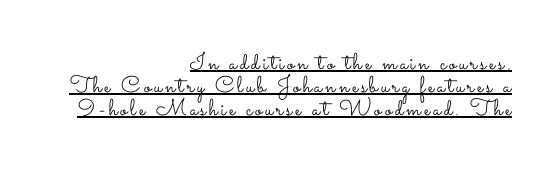
The image shows 23 px text type; set right-aligned, tight line spacing (1.01x), underlined.
